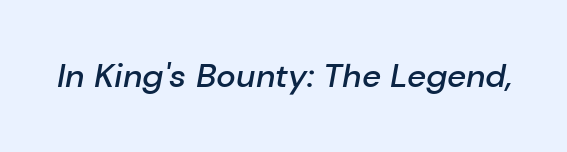
Emphasis by weight is partial: semibold. The gap between lines stays unmarked. The axis of the letterforms is tilted away from vertical. Here the designer chose a conventional face with non-uniform glyph widths. What stands out about the letter spacing? Nothing — it is the standard amount.
